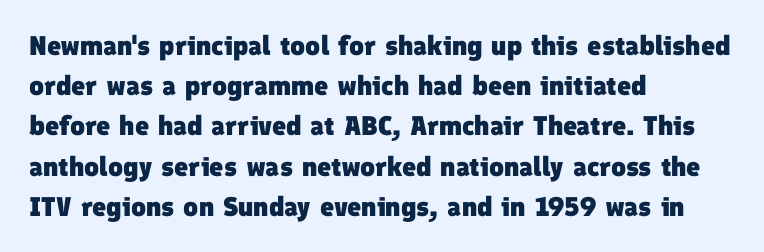
The image shows 27 px bold type; set left-aligned, normal line spacing (1.49x), normal letter spacing, not underlined.
